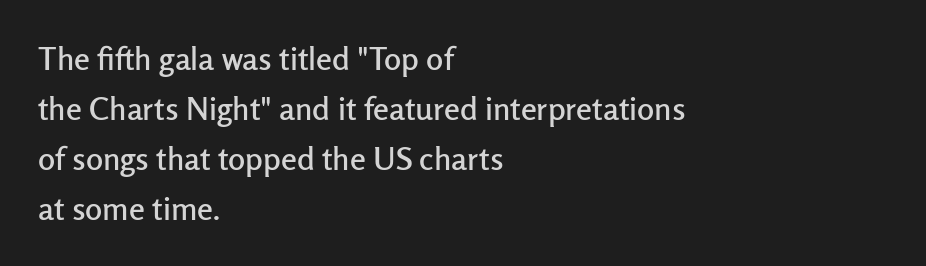
{"serif": "no", "italic": "no", "width": "normal", "stroke_contrast": "low", "x_height": "medium", "monospaced": "no", "underline": "no", "align": "left", "line_spacing": "normal", "line_spacing_ratio": 1.56, "letter_spacing": "normal", "letter_spacing_em": 0.0, "glyph_px": 32}
